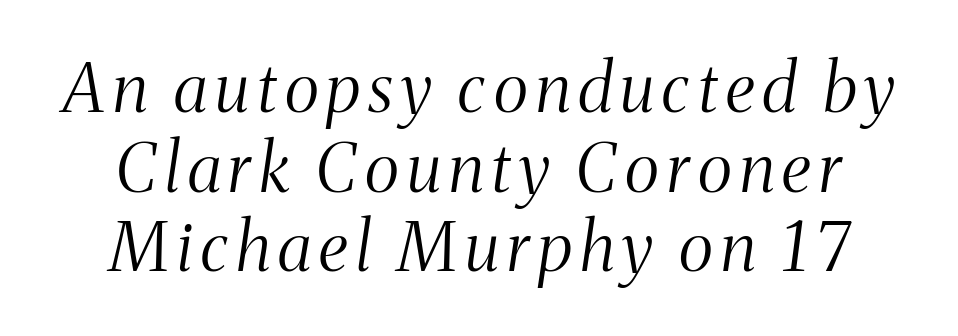
It's the slanting kind of type. These lines are rendered in a variable-pitch font. The weight tops out at a normal text grade. Unmarked baselines from the first word to the last. The letters carry serifs — small finishing strokes at the ends of their stems.
